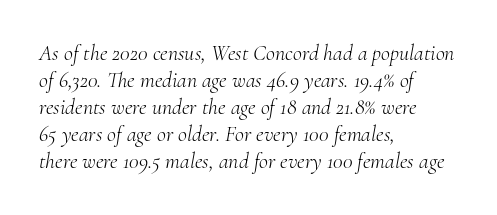
Tracking value appears to be zero — textbook default spacing. Is the type slanted? Yes — the strokes lean at a clear angle. This rendering features lettering with no underline. If you drew a ruler down the left edge, every line would touch it. On a weight scale, this lands at 450 or below.
